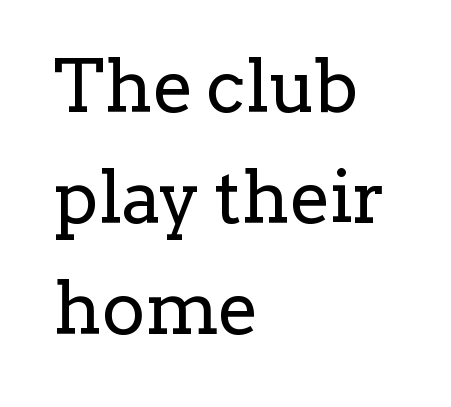
Students, observe: this is what conventionally led text looks like. This rendering uses left alignment, leaving the right contour irregular. Characters remain perfectly vertical along every line. The face used here is proportionally spaced, like ordinary book or web type. There is no visible air inserted between adjacent glyphs.
